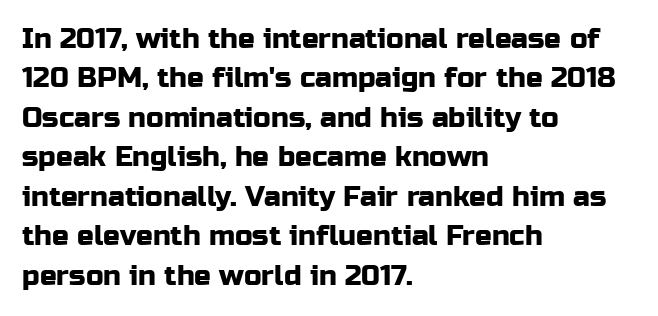
Q: Is the text italic (slanted)? A: No, it is upright.
Q: Is the typeface a serif or a sans-serif typeface? A: Sans-serif.
Q: Is the text underlined? A: No.
Q: How is the paragraph aligned? A: Left-aligned.
Q: Is the spacing between letters normal or unusually wide? A: Normal.
Q: Is the spacing between lines tight, normal or loose? A: Normal.
Q: Width (condensed, normal, or wide)? A: Normal.
Q: Stroke contrast? A: Low.
Q: x-height? A: Medium.
Q: Monospaced? A: No.
